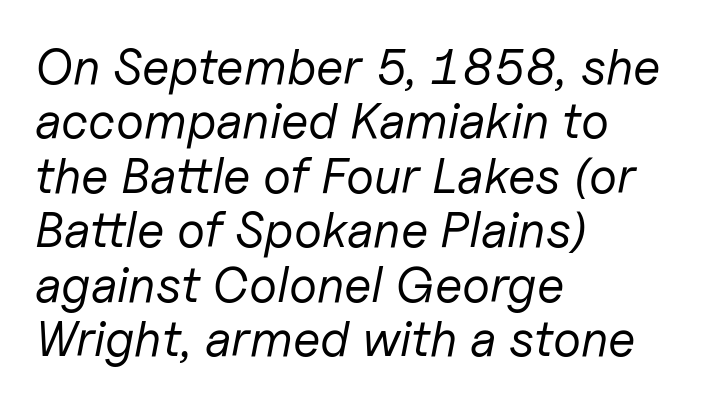
Leftover space on each line is placed entirely after the last word. This is oblique type, the kind used for emphasis or titles. Nothing heavy about these letters — not bold at all. Honestly, the letter spacing is just normal — you wouldn't notice it. Descender tails drop into unmarked territory. Regarding leading, the lines here are crowded together.
